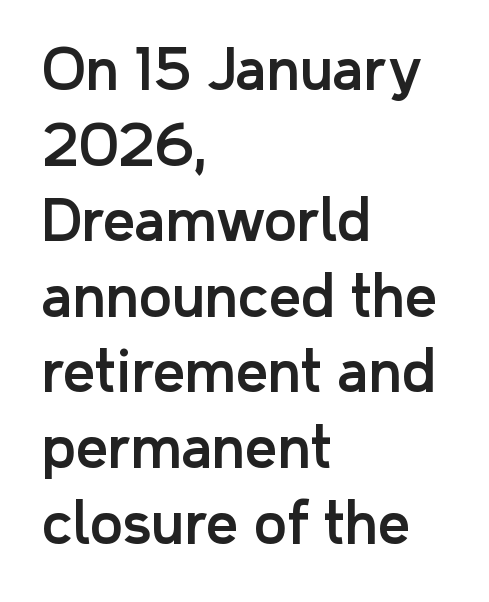
{"serif": "no", "italic": "no", "width": "normal", "stroke_contrast": "low", "x_height": "medium", "monospaced": "no", "underline": "no", "align": "left", "line_spacing": "normal", "line_spacing_ratio": 1.35, "letter_spacing": "normal", "letter_spacing_em": 0.0, "glyph_px": 56}
